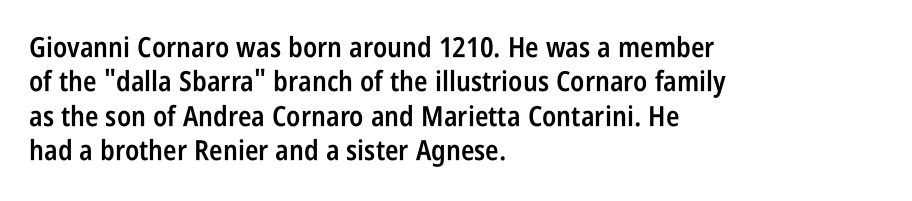
{"serif": "no", "italic": "no", "bold": "semi", "weight": "semibold", "width": "condensed", "stroke_contrast": "low", "x_height": "large", "monospaced": "no", "underline": "no", "align": "left", "line_spacing_ratio": 1.23, "letter_spacing": "normal", "letter_spacing_em": 0.0, "glyph_px": 28}
